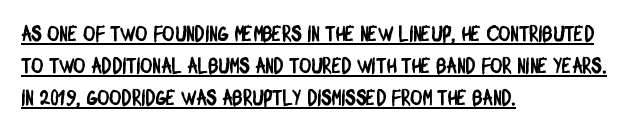
{"underline": "yes", "align": "left", "line_spacing": "normal", "line_spacing_ratio": 1.52, "letter_spacing": "normal", "letter_spacing_em": 0.0, "glyph_px": 21}
